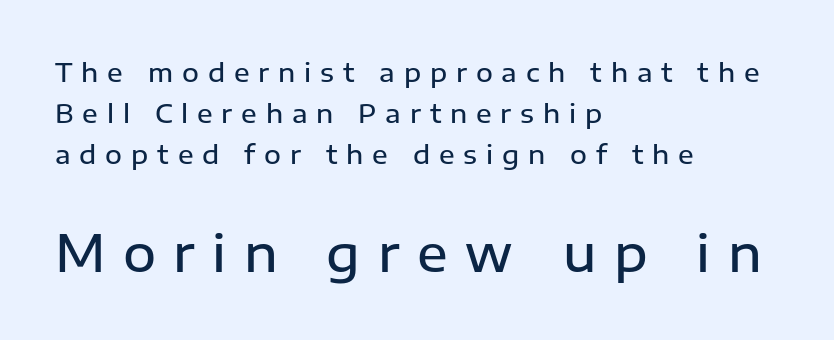
The image shows 51 px semibold sans-serif type, upright; set left-aligned, normal line spacing (1.58x), unusually wide letter spacing (+0.34 em), not underlined; the second (bottom) block is 1.96x larger; low stroke contrast and a medium x-height.
